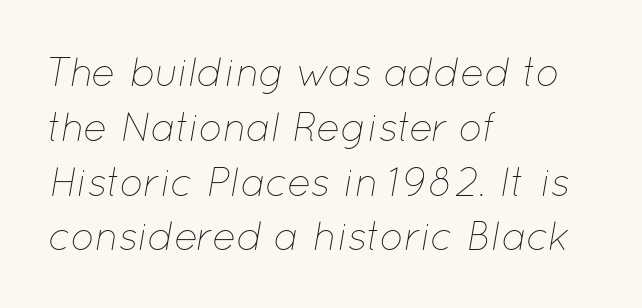
Q: Is the text bold? A: No.
Q: Is the text italic (slanted)? A: Yes, it leans right by about 12 degrees.
Q: Is the text underlined? A: No.
Q: How is the paragraph aligned? A: Left-aligned.
Q: Is the spacing between letters normal or unusually wide? A: Normal.
Q: Is the spacing between lines tight, normal or loose? A: Normal.
Q: Width (condensed, normal, or wide)? A: Normal.
Q: Stroke contrast? A: Low.
Q: x-height? A: Medium.
Q: Monospaced? A: No.
